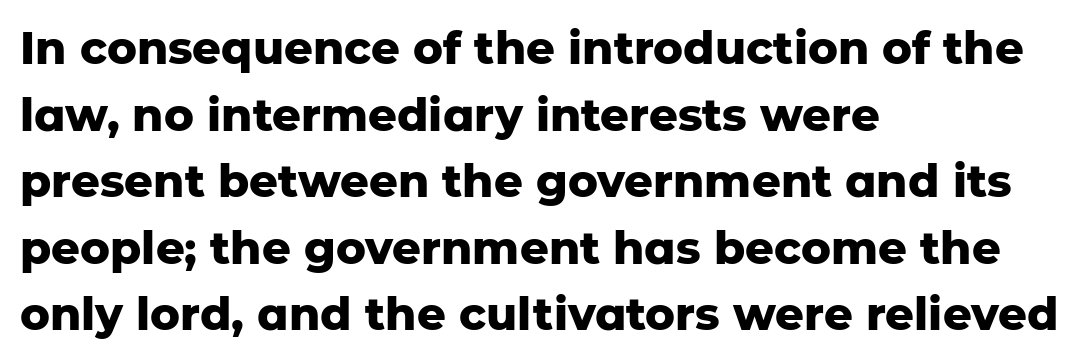
{"serif": "no", "italic": "no", "bold": "yes", "weight": "heavy", "width": "normal", "stroke_contrast": "low", "x_height": "medium", "monospaced": "no", "underline": "no", "align": "left", "line_spacing": "normal", "line_spacing_ratio": 1.48, "letter_spacing": "normal", "letter_spacing_em": 0.0, "glyph_px": 45}
